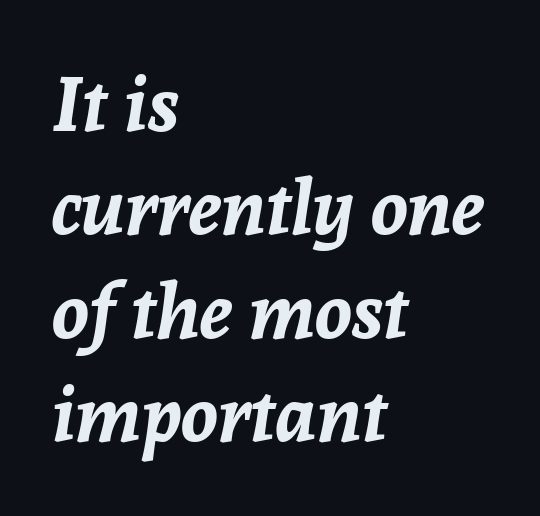
Q: Is the text bold? A: Yes.
Q: Is the text italic (slanted)? A: Yes, it leans right by about 8 degrees.
Q: Is the text underlined? A: No.
Q: How is the paragraph aligned? A: Left-aligned.
Q: Is the spacing between letters normal or unusually wide? A: Normal.
Q: Is the spacing between lines tight, normal or loose? A: Normal.
Q: Width (condensed, normal, or wide)? A: Normal.
Q: Stroke contrast? A: Low.
Q: x-height? A: Medium.
Q: Monospaced? A: No.
